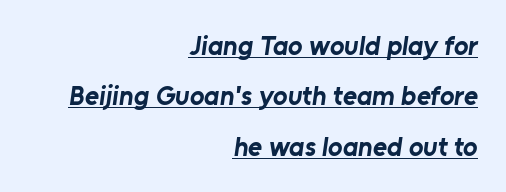
The image shows 27 px bold type; set right-aligned, line spacing 1.87x, normal letter spacing, underlined.
